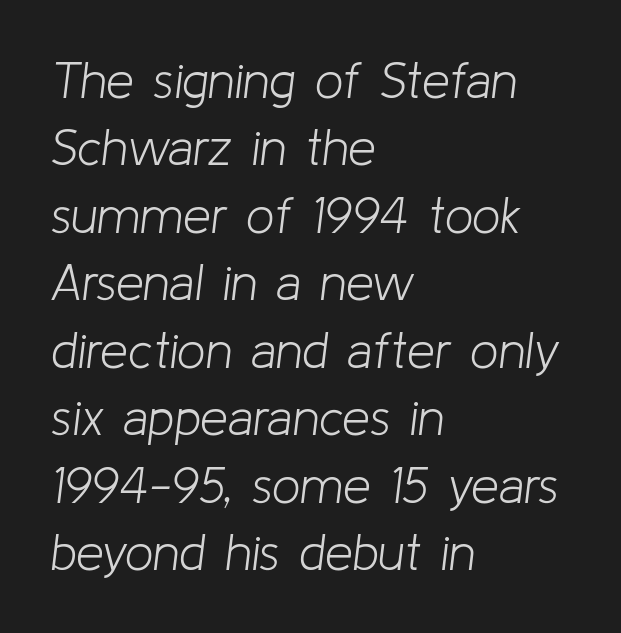
{"italic": "yes", "lean": "right", "slant_degrees": 8, "bold": "no", "weight": "light", "width": "normal", "stroke_contrast": "low", "x_height": "medium", "monospaced": "no", "underline": "no", "align": "left", "line_spacing": "normal", "line_spacing_ratio": 1.35, "letter_spacing": "normal", "letter_spacing_em": 0.0, "glyph_px": 50}
